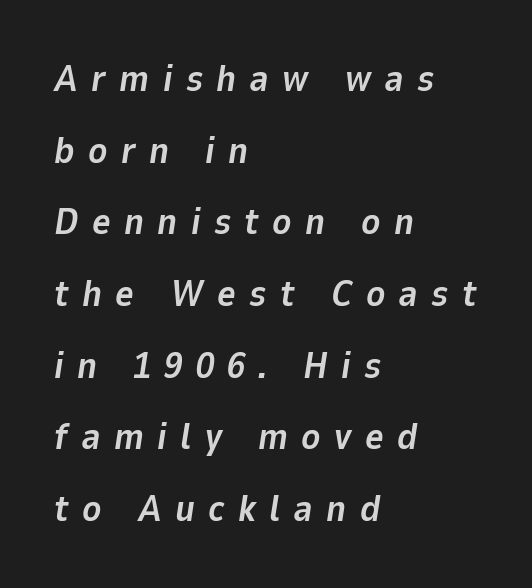
Q: Is the text bold? A: Yes.
Q: Is the text italic (slanted)? A: Yes, it leans right by about 9 degrees.
Q: Is the text underlined? A: No.
Q: How is the paragraph aligned? A: Left-aligned.
Q: Is the spacing between letters normal or unusually wide? A: Unusually wide.
Q: Is the spacing between lines tight, normal or loose? A: Loose.
Q: Width (condensed, normal, or wide)? A: Normal.
Q: Stroke contrast? A: Low.
Q: x-height? A: Medium.
Q: Monospaced? A: No.
